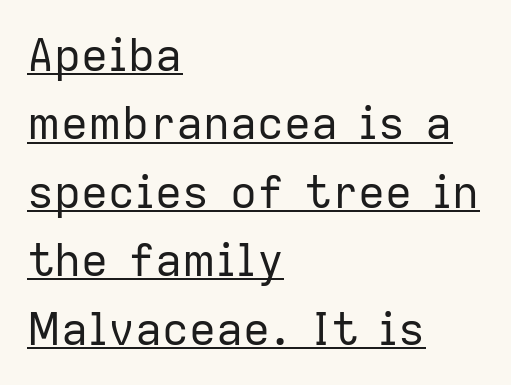
The image shows 45 px regular-weight sans-serif type, upright; set left-aligned, normal line spacing (1.52x), normal letter spacing, underlined; low stroke contrast and a medium x-height.
